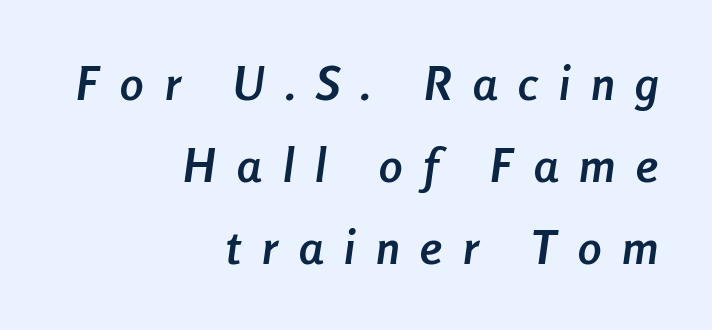
{"italic": "yes", "lean": "right", "slant_degrees": 8, "bold": "yes", "weight": "semibold", "width": "condensed", "stroke_contrast": "low", "x_height": "medium", "monospaced": "no", "underline": "no", "align": "right", "line_spacing_ratio": 1.74, "letter_spacing": "wide", "letter_spacing_em": 0.45, "glyph_px": 47}
